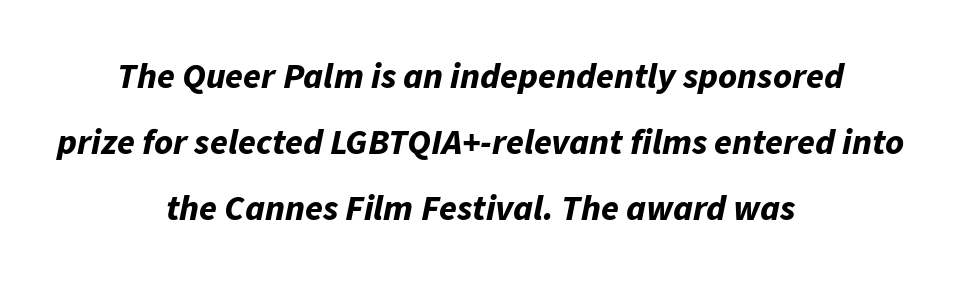
Observe the ordinary spacing: letters are neighbours, not strangers. One-word summary of the alignment: center. The rendering applies a slant to the glyphs. The passage shown is typed in a proportional face where columns would drift.
